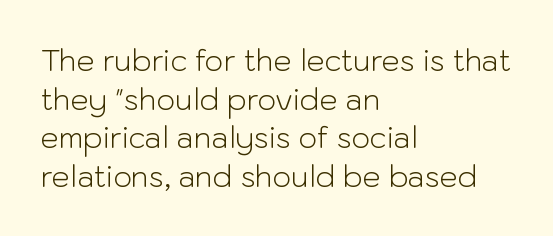
The image shows 29 px light sans-serif type, upright; set left-aligned, normal line spacing (1.33x), normal letter spacing, not underlined; low stroke contrast and a medium x-height.
